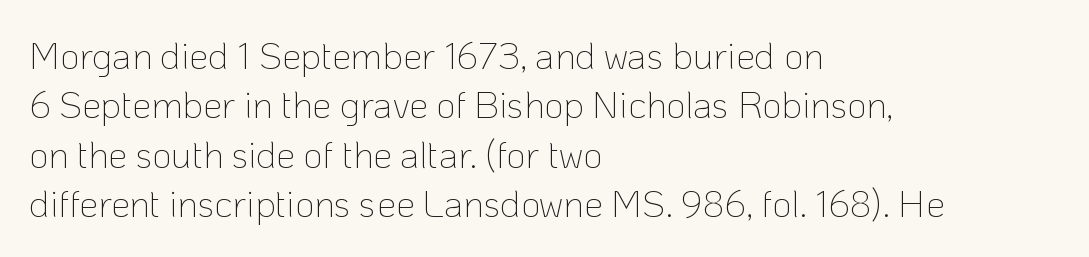
{"serif": "no", "italic": "no", "bold": "no", "weight": "thin", "width": "normal", "stroke_contrast": "low", "x_height": "medium", "monospaced": "no", "underline": "no", "align": "left", "line_spacing": "normal", "line_spacing_ratio": 1.3, "letter_spacing": "normal", "letter_spacing_em": 0.0, "glyph_px": 38}
